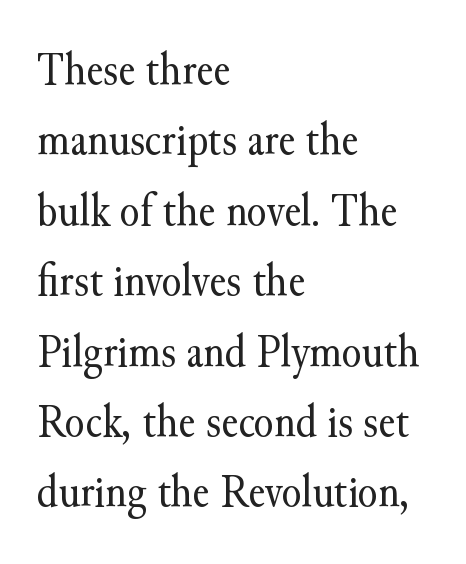
The glyphs are unaccompanied by any horizontal stroke below them. Tall strokes in this sample are plumb rather than angled. The vertical gap from one line to the next is medium. The glyphs in this specimen are seriffed. Here the glyphs are tracked normally, forming tight word shapes. The typesetting does not lean heavy: it is not bold.
